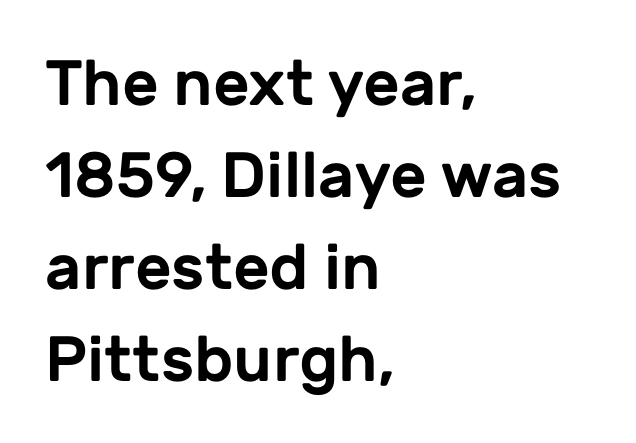
{"serif": "no", "italic": "no", "width": "normal", "stroke_contrast": "low", "x_height": "medium", "monospaced": "no", "underline": "no", "align": "left", "line_spacing": "normal", "line_spacing_ratio": 1.44, "letter_spacing": "normal", "letter_spacing_em": 0.0, "glyph_px": 64}
